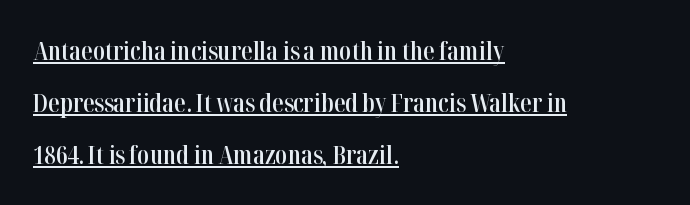
In terms of posture, this sample is upright. Baseline-to-baseline distance is far greater than the letter height. This sample uses plain, unmodified letter spacing. Like a heading marked for emphasis, these lines bear an underscore.
